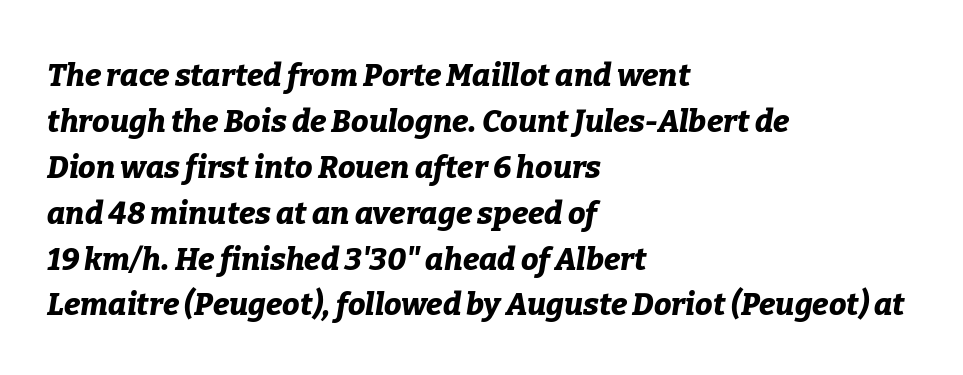
Reading down the block, your eye returns to a fixed left position each line. Tall strokes in this sample are angled rather than plumb. Normally led — the rows are evenly, conventionally spaced. Glance below the letters and you will spot only blank space.
